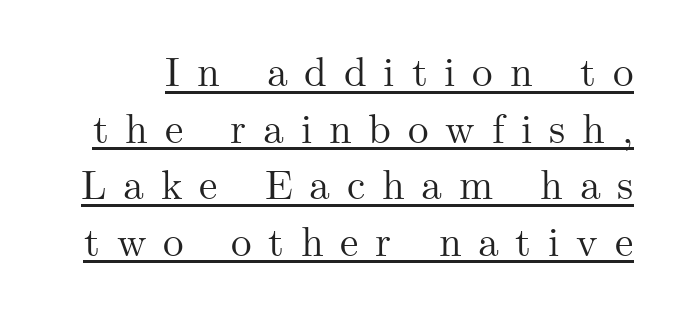
Q: Is the text italic (slanted)? A: No, it is upright.
Q: Is the typeface a serif or a sans-serif typeface? A: Serif.
Q: Is the text underlined? A: Yes.
Q: Is the spacing between letters normal or unusually wide? A: Unusually wide.
Q: Is the spacing between lines tight, normal or loose? A: Normal.
Q: Width (condensed, normal, or wide)? A: Normal.
Q: Stroke contrast? A: Medium.
Q: x-height? A: Small.
Q: Monospaced? A: No.
